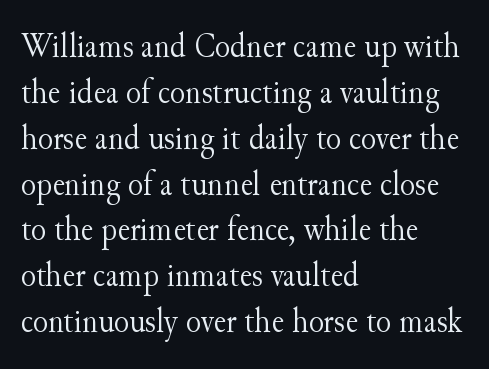
The image shows 35 px light serif type, upright; set left-aligned, normal line spacing (1.31x), normal letter spacing, not underlined; medium stroke contrast and a small x-height.
